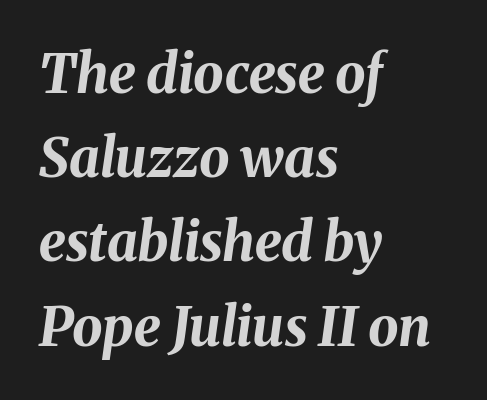
The space beneath each line is pristine and unruled. One-word summary of the alignment: left. What stands out about the letter spacing? Nothing — it is the standard amount. Baseline-to-baseline distance is the conventional proportion of letter height. It's the slanting kind of type.
